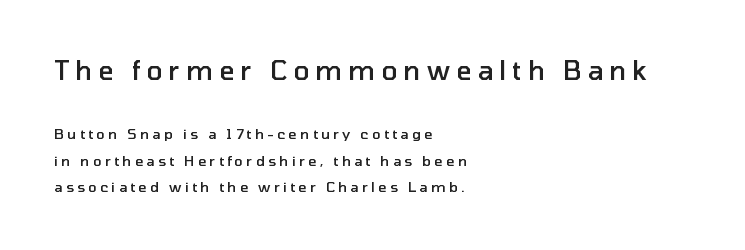
The image shows 26 px text type, upright; set left-aligned, loose line spacing (1.92x), unusually wide letter spacing (+0.24 em), not underlined; the first (top) block is 1.86x larger.
